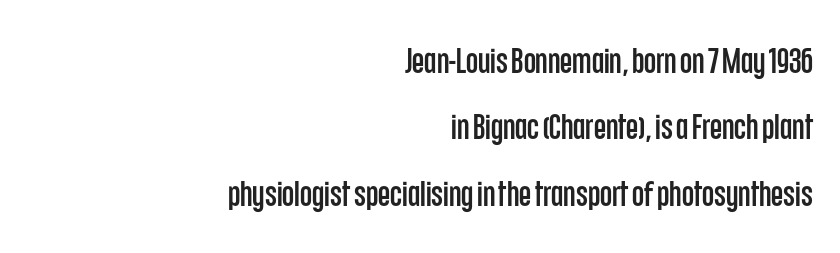
The image shows 35 px condensed sans-serif type, upright; set right-aligned, loose line spacing (1.9x), normal letter spacing, not underlined; low stroke contrast and a large x-height.
